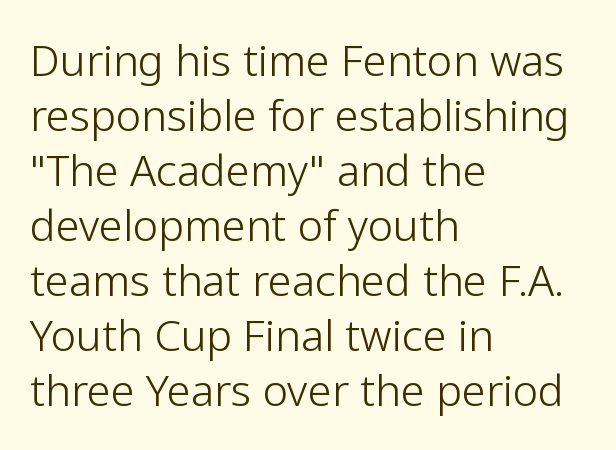
{"serif": "no", "italic": "no", "bold": "no", "weight": "light", "width": "normal", "stroke_contrast": "low", "x_height": "medium", "monospaced": "no", "underline": "no", "align": "left", "line_spacing": "normal", "line_spacing_ratio": 1.28, "letter_spacing": "normal", "letter_spacing_em": 0.0, "glyph_px": 43}
